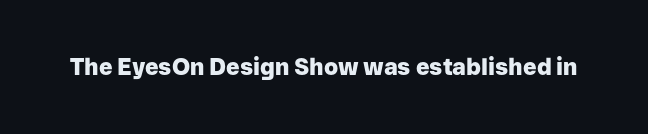
The image shows 23 px bold type, upright; set normal letter spacing, not underlined.
